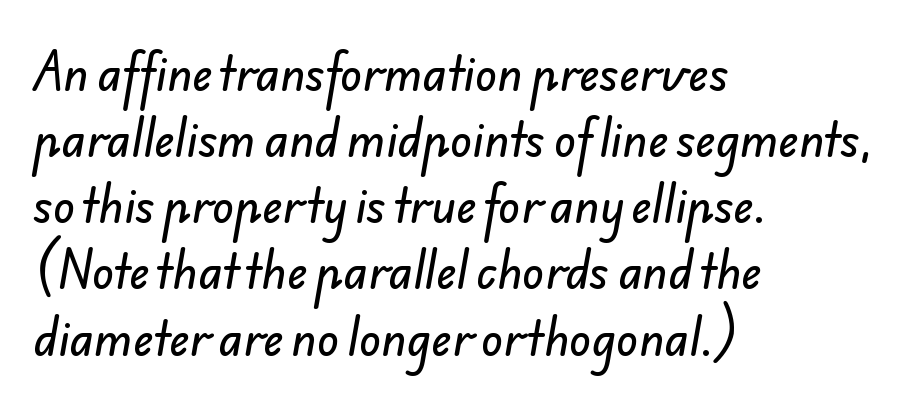
Nobody touched the tracking dial on this one. Each line starts at the same left margin while the right side varies. Varying glyph widths throughout — classic text-font behaviour. The space between consecutive lines is moderate. Each row of text sits above clean, open space. The characters display no serif detailing; their extremities are plain.
